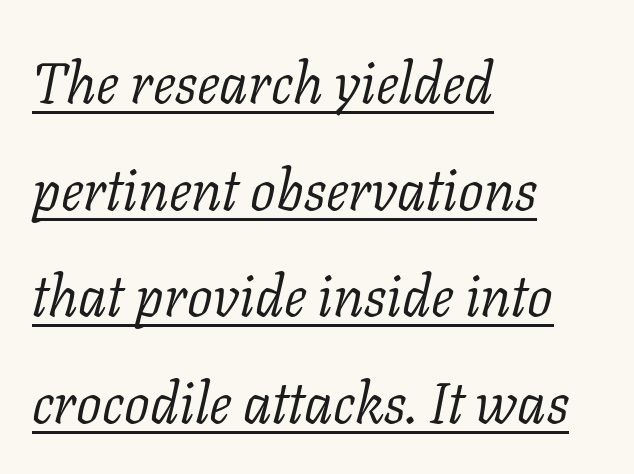
Q: Is the text bold? A: No.
Q: Is the text italic (slanted)? A: Yes, it leans right by about 11 degrees.
Q: Is the typeface a serif or a sans-serif typeface? A: Serif.
Q: Is the text underlined? A: Yes.
Q: How is the paragraph aligned? A: Left-aligned.
Q: Is the spacing between letters normal or unusually wide? A: Normal.
Q: Width (condensed, normal, or wide)? A: Normal.
Q: Stroke contrast? A: Low.
Q: x-height? A: Medium.
Q: Monospaced? A: No.
